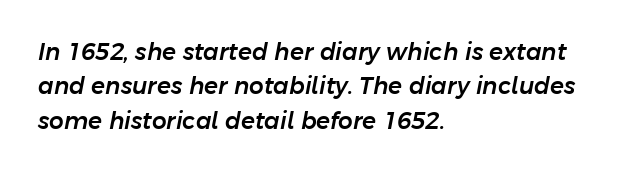
Look at the tracking — it's just the regular setting, nothing added. Italic? Definitely — the glyphs are oblique. Short and long lines alike share a common starting point at left. The passage shown is not underscored anywhere. The rendering uses a moderate line-height, typical for paragraphs.
